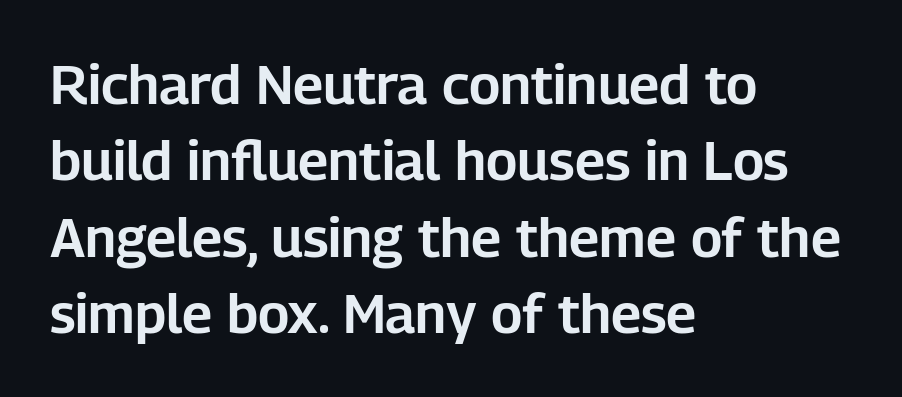
The image shows 55 px sans-serif type, upright; set left-aligned, normal line spacing (1.39x), normal letter spacing, not underlined; low stroke contrast and a medium x-height.
